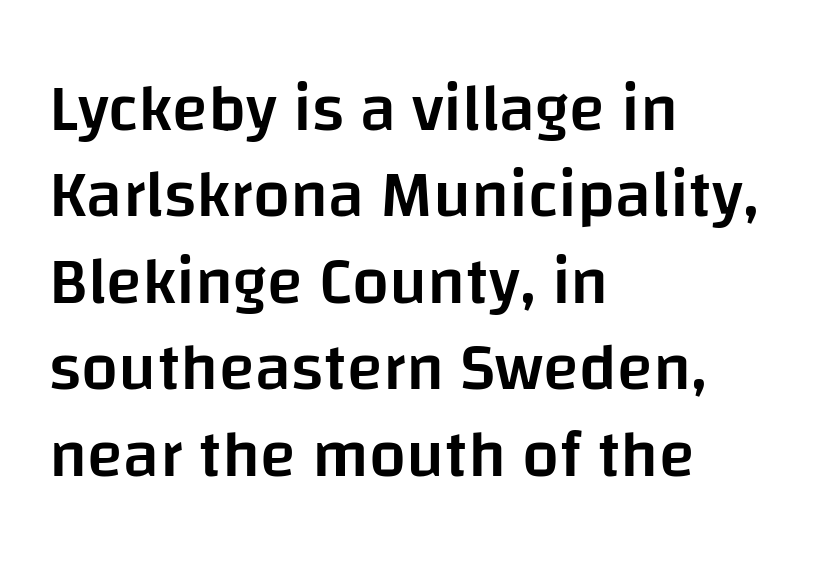
Every stem runs plumb, perpendicular to the baseline. Varying glyph widths throughout — classic text-font behaviour. Descenders are the only things crossing below the line. Weight check: semibold — heavier than regular, not quite bold.
